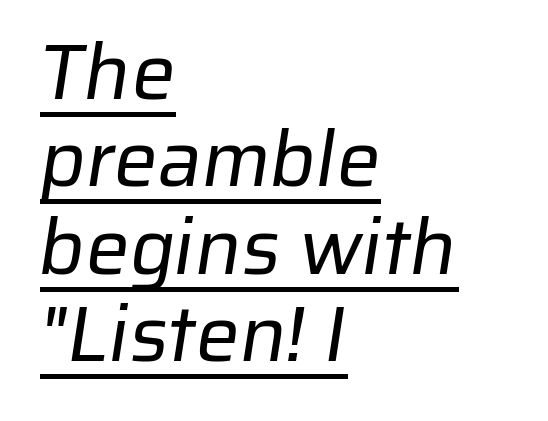
Q: Is the text bold? A: No.
Q: Is the typeface a serif or a sans-serif typeface? A: Sans-serif.
Q: Is the text underlined? A: Yes.
Q: How is the paragraph aligned? A: Left-aligned.
Q: Is the spacing between letters normal or unusually wide? A: Normal.
Q: Is the spacing between lines tight, normal or loose? A: Tight.
Q: Width (condensed, normal, or wide)? A: Normal.
Q: Stroke contrast? A: Low.
Q: x-height? A: Medium.
Q: Monospaced? A: No.
